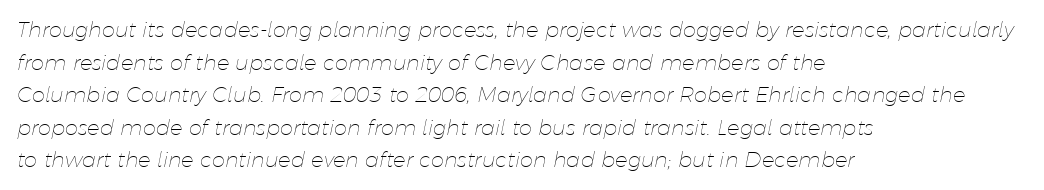
{"italic": "yes", "lean": "right", "slant_degrees": 11, "bold": "no", "underline": "no", "align": "left", "line_spacing": "normal", "line_spacing_ratio": 1.55, "letter_spacing": "normal", "letter_spacing_em": 0.0, "glyph_px": 21}
